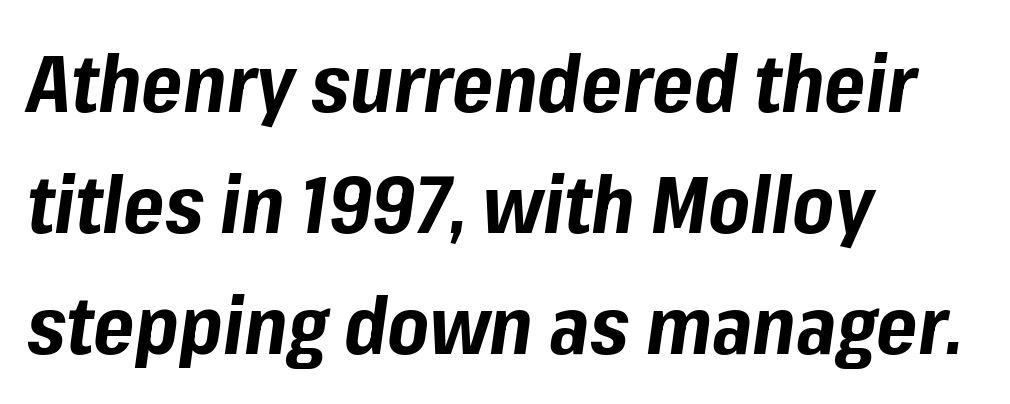
The image shows 79 px bold type, italic (leaning right); set left-aligned, normal line spacing (1.53x), normal letter spacing, not underlined; low stroke contrast and a medium x-height.
